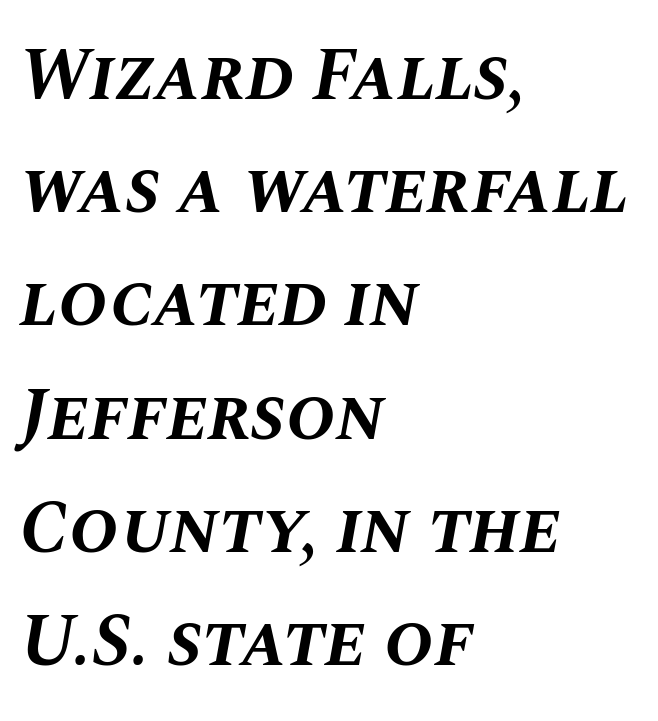
{"italic": "yes", "lean": "right", "slant_degrees": 10, "bold": "yes", "weight": "bold", "width": "normal", "stroke_contrast": "medium", "x_height": "large", "monospaced": "no", "underline": "no", "align": "left", "line_spacing": "normal", "line_spacing_ratio": 1.53, "letter_spacing": "normal", "letter_spacing_em": 0.0, "glyph_px": 74}
